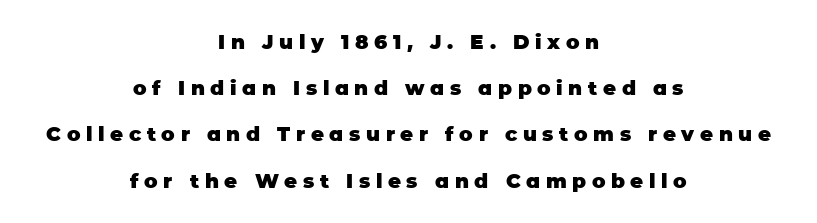
Short note: letters widely spaced. No italicization has been applied; the sample stays upright. The foot of each line stays bare and open. Rows of type keep a wide berth in the vertical direction.
